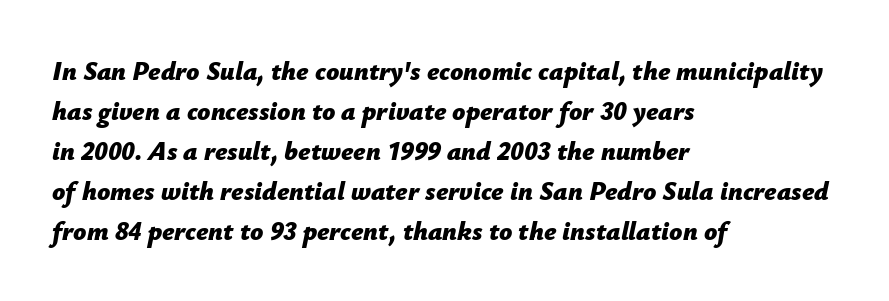
{"italic": "yes", "lean": "right", "slant_degrees": 12, "bold": "yes", "underline": "no", "align": "left", "line_spacing": "normal", "line_spacing_ratio": 1.54, "letter_spacing": "normal", "letter_spacing_em": 0.0, "glyph_px": 26}
